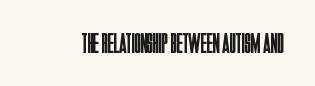
It's the straight-up-and-down kind of type. The letters carry no serifs — their stems end cleanly without finishing strokes. Observe the ordinary spacing: letters are neighbours, not strangers. The passage shown is not underscored anywhere.
